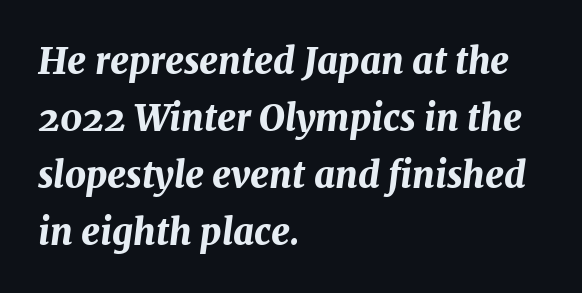
Q: Is the text bold? A: Yes.
Q: Is the text italic (slanted)? A: Yes, it leans right by about 7 degrees.
Q: Is the text underlined? A: No.
Q: How is the paragraph aligned? A: Left-aligned.
Q: Is the spacing between letters normal or unusually wide? A: Normal.
Q: Is the spacing between lines tight, normal or loose? A: Normal.
Q: Width (condensed, normal, or wide)? A: Normal.
Q: Stroke contrast? A: Medium.
Q: x-height? A: Medium.
Q: Monospaced? A: No.
